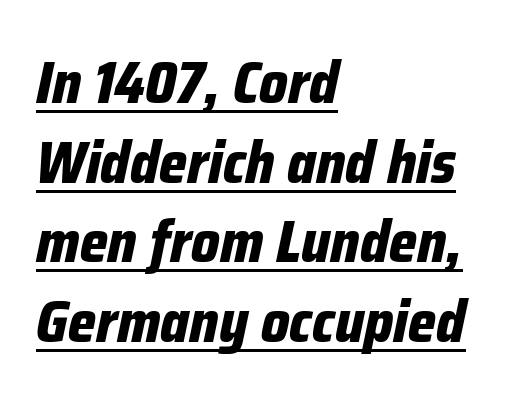
{"italic": "yes", "lean": "right", "slant_degrees": 12, "bold": "yes", "weight": "bold", "width": "condensed", "stroke_contrast": "low", "x_height": "medium", "monospaced": "no", "underline": "yes", "align": "left", "line_spacing": "normal", "line_spacing_ratio": 1.35, "letter_spacing": "normal", "letter_spacing_em": 0.0, "glyph_px": 59}
